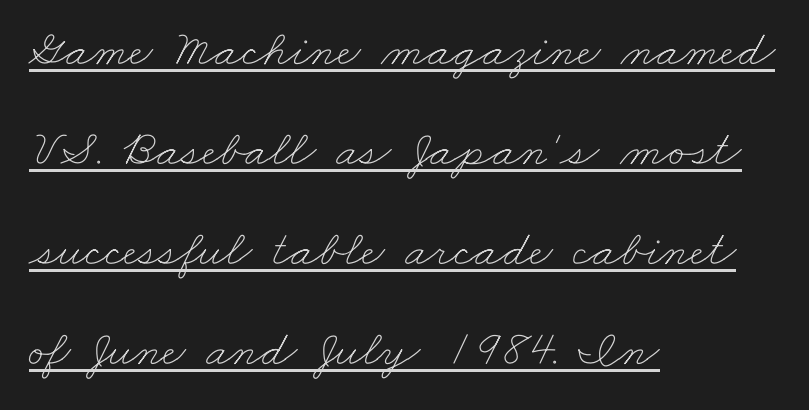
Caption: face not bold, strokes unweighted. The letters sit at their default tracking, neither squeezed nor spread. Proportional: the letters do not fall into vertical columns. The rag falls on the right side of this text block.
